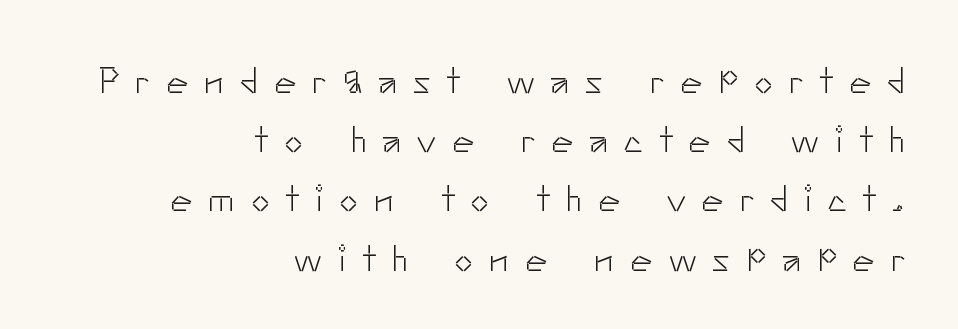
{"serif": "no", "italic": "no", "bold": "no", "weight": "light", "width": "normal", "stroke_contrast": "low", "x_height": "small", "monospaced": "no", "underline": "no", "align": "right", "line_spacing": "normal", "line_spacing_ratio": 1.6, "letter_spacing": "wide", "letter_spacing_em": 0.43, "glyph_px": 37}
